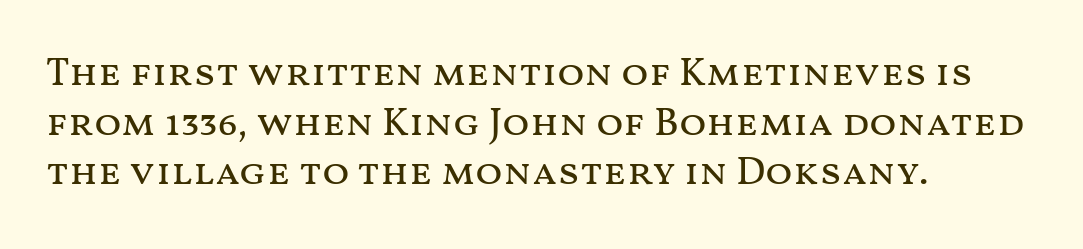
The image shows 40 px regular-weight, wide type, upright; set left-aligned, line spacing 1.24x, normal letter spacing, not underlined; medium stroke contrast and a medium x-height.
